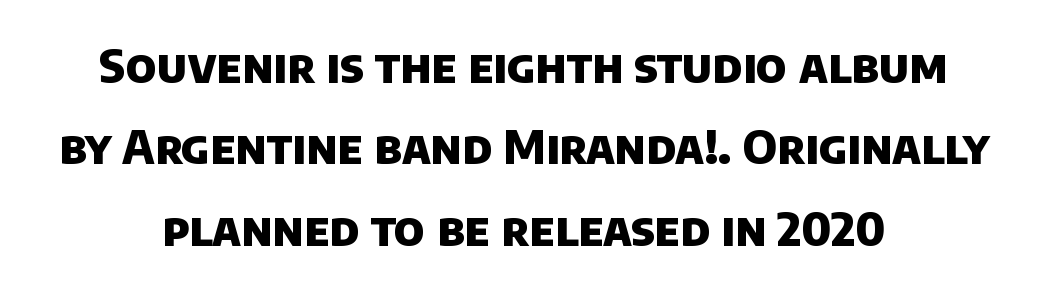
Q: Is the text bold? A: Yes.
Q: Is the typeface a serif or a sans-serif typeface? A: Sans-serif.
Q: Is the text underlined? A: No.
Q: How is the paragraph aligned? A: Centered.
Q: Is the spacing between letters normal or unusually wide? A: Normal.
Q: Width (condensed, normal, or wide)? A: Normal.
Q: Stroke contrast? A: Low.
Q: x-height? A: Large.
Q: Monospaced? A: No.
